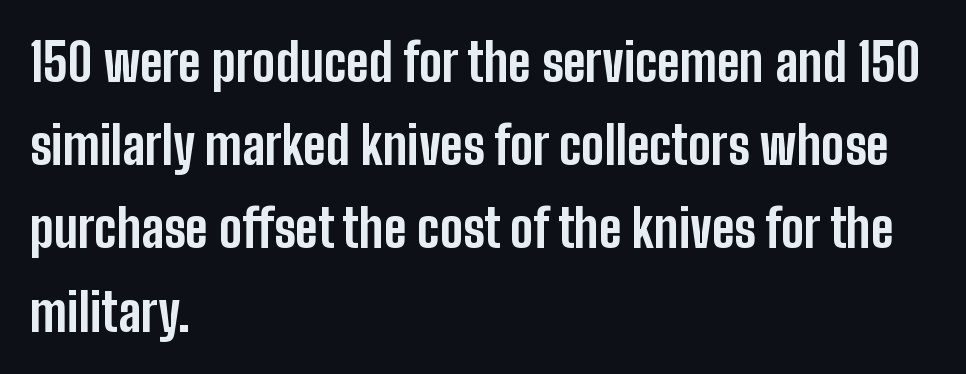
Q: Is the text bold? A: Yes.
Q: Is the text italic (slanted)? A: No, it is upright.
Q: Is the typeface a serif or a sans-serif typeface? A: Sans-serif.
Q: Is the text underlined? A: No.
Q: How is the paragraph aligned? A: Left-aligned.
Q: Is the spacing between letters normal or unusually wide? A: Normal.
Q: Is the spacing between lines tight, normal or loose? A: Normal.
Q: Width (condensed, normal, or wide)? A: Condensed.
Q: Stroke contrast? A: Low.
Q: x-height? A: Medium.
Q: Monospaced? A: No.
